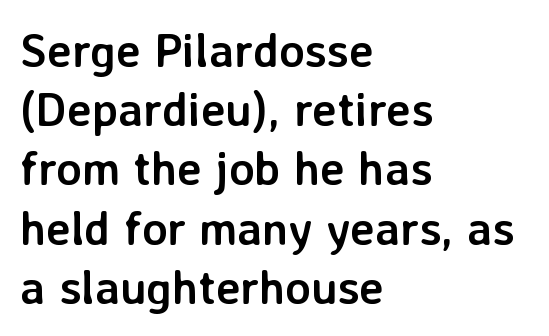
Q: Is the text bold? A: Yes.
Q: Is the text italic (slanted)? A: No, it is upright.
Q: Is the typeface a serif or a sans-serif typeface? A: Sans-serif.
Q: Is the text underlined? A: No.
Q: How is the paragraph aligned? A: Left-aligned.
Q: Is the spacing between letters normal or unusually wide? A: Normal.
Q: Is the spacing between lines tight, normal or loose? A: Normal.
Q: Width (condensed, normal, or wide)? A: Normal.
Q: Stroke contrast? A: Low.
Q: x-height? A: Medium.
Q: Monospaced? A: No.
